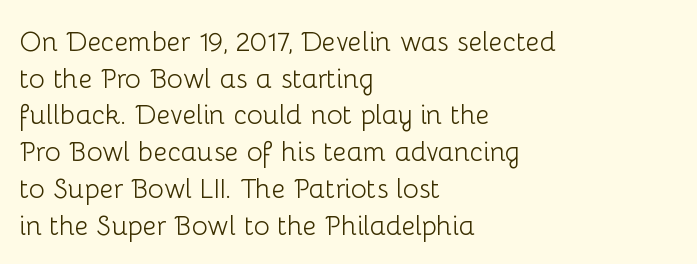
{"italic": "no", "bold": "no", "underline": "no", "align": "left", "line_spacing": "normal", "line_spacing_ratio": 1.36, "letter_spacing": "normal", "letter_spacing_em": 0.0, "glyph_px": 27}
